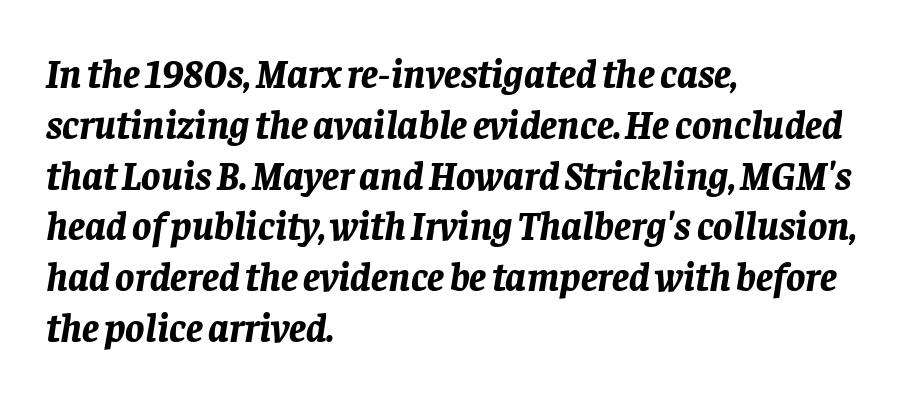
Q: Is the text bold? A: Yes.
Q: Is the text italic (slanted)? A: Yes, it leans right by about 8 degrees.
Q: Is the text underlined? A: No.
Q: How is the paragraph aligned? A: Left-aligned.
Q: Is the spacing between letters normal or unusually wide? A: Normal.
Q: Is the spacing between lines tight, normal or loose? A: Normal.
Q: Width (condensed, normal, or wide)? A: Normal.
Q: Stroke contrast? A: Low.
Q: x-height? A: Large.
Q: Monospaced? A: No.
